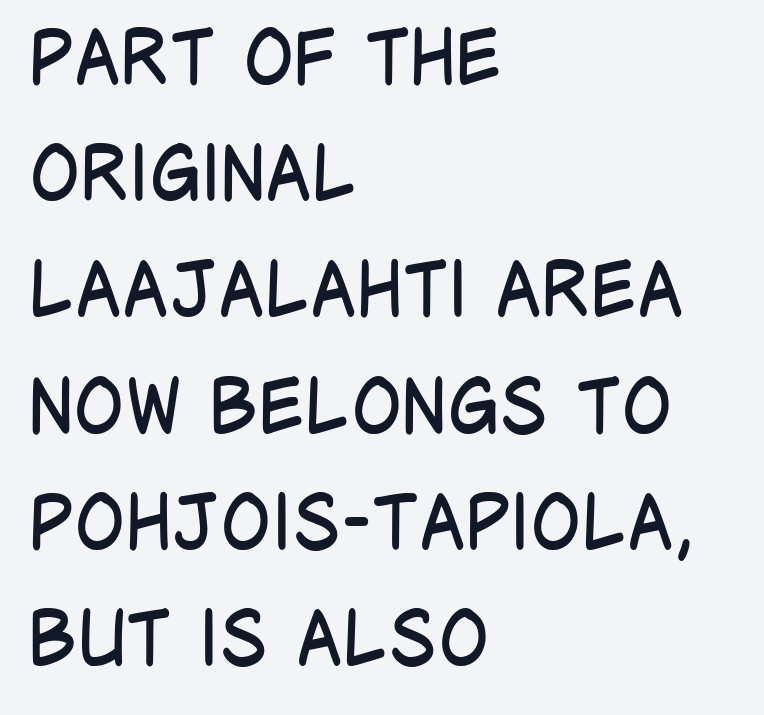
Q: Is the text bold? A: No.
Q: Is the text italic (slanted)? A: No, it is upright.
Q: Is the typeface a serif or a sans-serif typeface? A: Sans-serif.
Q: Is the text underlined? A: No.
Q: How is the paragraph aligned? A: Left-aligned.
Q: Is the spacing between letters normal or unusually wide? A: Normal.
Q: Is the spacing between lines tight, normal or loose? A: Normal.
Q: Width (condensed, normal, or wide)? A: Condensed.
Q: Stroke contrast? A: Low.
Q: x-height? A: Large.
Q: Monospaced? A: No.
